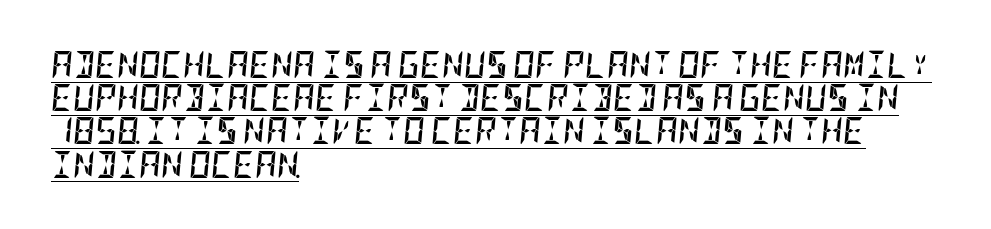
Q: Is the text bold? A: Yes.
Q: Is the text italic (slanted)? A: Yes, it leans right by about 5 degrees.
Q: Is the text underlined? A: Yes.
Q: How is the paragraph aligned? A: Left-aligned.
Q: Is the spacing between letters normal or unusually wide? A: Normal.
